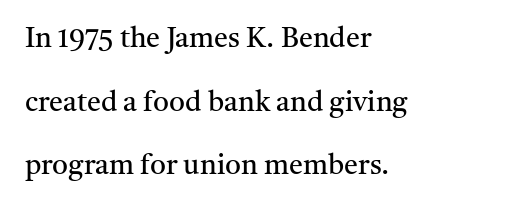
This sample uses plain, unmodified letter spacing. Here the designer chose a conventional face with non-uniform glyph widths. The characters display serif detailing at their extremities. The typography opts for an upright posture over an oblique one. The rendering uses a large line-height, opening up the rows. The baseline area is clear.
